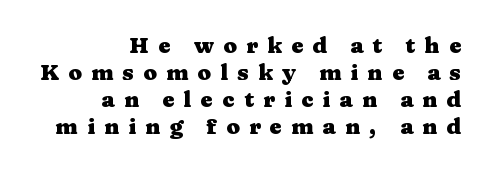
The foot of each line stays bare and open. Caption: bold face, heavy strokes. A roman cut, with each character standing at attention. Caption: multi-line text, flush right, ragged left. Look at the tracking — it's clearly loosened, letters drifting apart.
